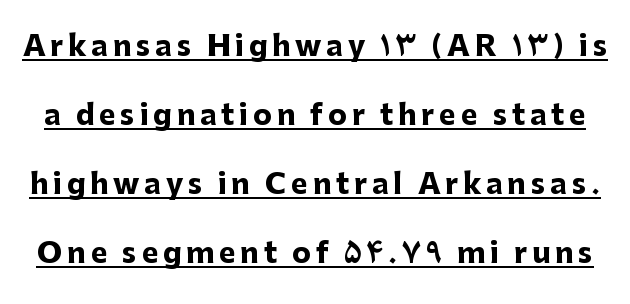
These lines stand farther apart than default settings would place them. I'd describe the lettering as bold — thick and assertive. The string is rendered with underlining switched on. Do the characters align in a grid? No, the font is proportional. In terms of letterform style, serifs are entirely absent.
